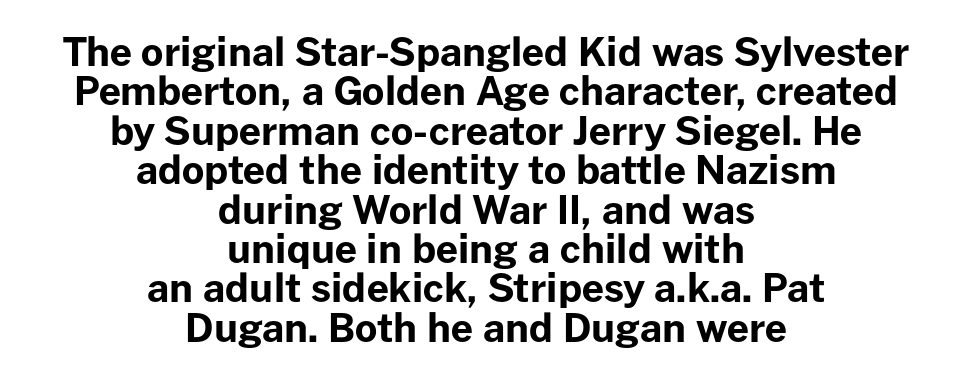
The image shows 39 px bold sans-serif type, upright; set centered, tight line spacing (1.01x), normal letter spacing, not underlined; low stroke contrast and a medium x-height.
